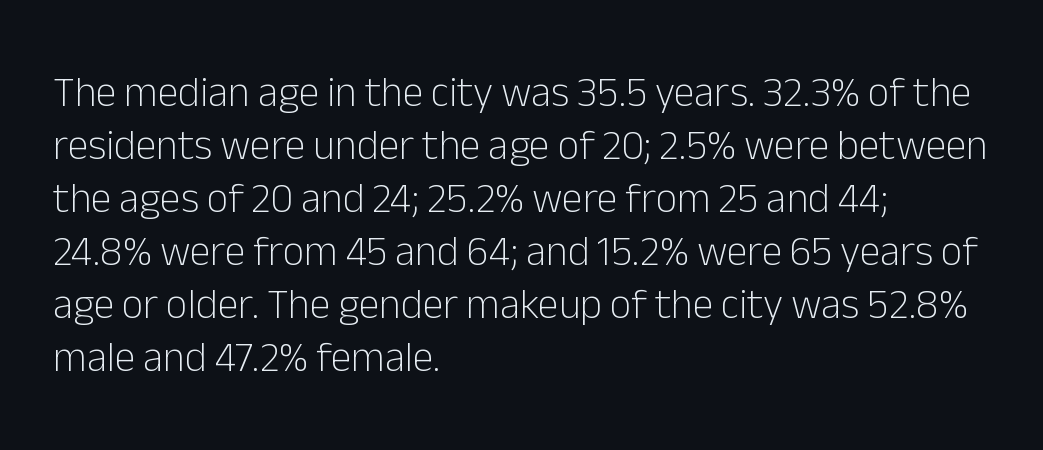
Q: Is the text bold? A: No.
Q: Is the text italic (slanted)? A: No, it is upright.
Q: Is the typeface a serif or a sans-serif typeface? A: Sans-serif.
Q: Is the text underlined? A: No.
Q: How is the paragraph aligned? A: Left-aligned.
Q: Is the spacing between letters normal or unusually wide? A: Normal.
Q: Is the spacing between lines tight, normal or loose? A: Normal.
Q: Width (condensed, normal, or wide)? A: Normal.
Q: Stroke contrast? A: Low.
Q: x-height? A: Medium.
Q: Monospaced? A: No.
